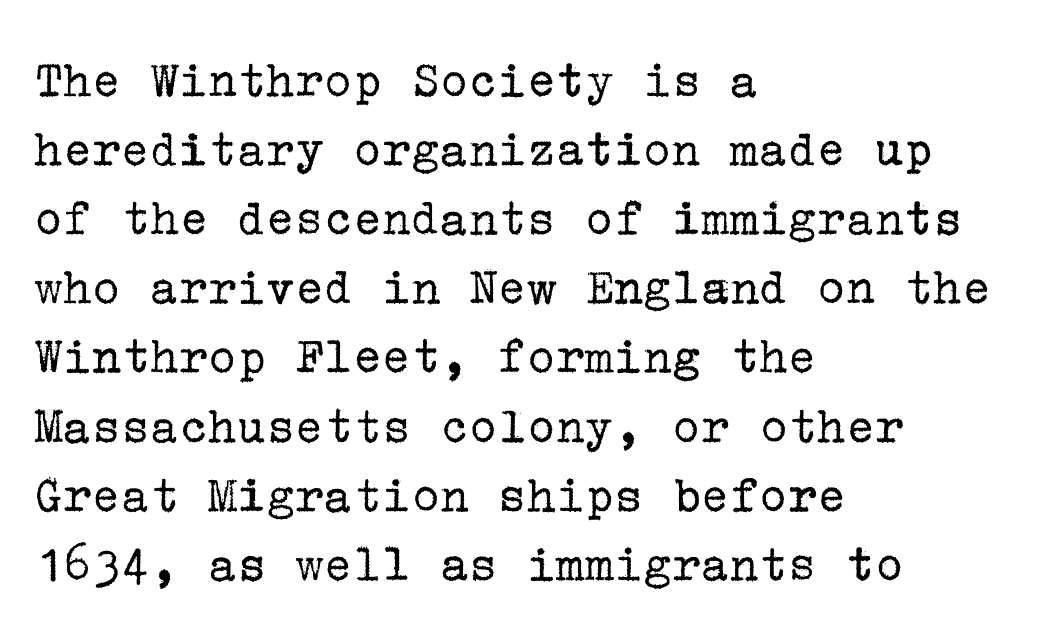
Q: Is the text bold? A: No.
Q: Is the text italic (slanted)? A: No, it is upright.
Q: Is the typeface a serif or a sans-serif typeface? A: Serif.
Q: Is the text underlined? A: No.
Q: How is the paragraph aligned? A: Left-aligned.
Q: Is the spacing between letters normal or unusually wide? A: Normal.
Q: Is the spacing between lines tight, normal or loose? A: Normal.
Q: Width (condensed, normal, or wide)? A: Normal.
Q: Stroke contrast? A: Low.
Q: x-height? A: Medium.
